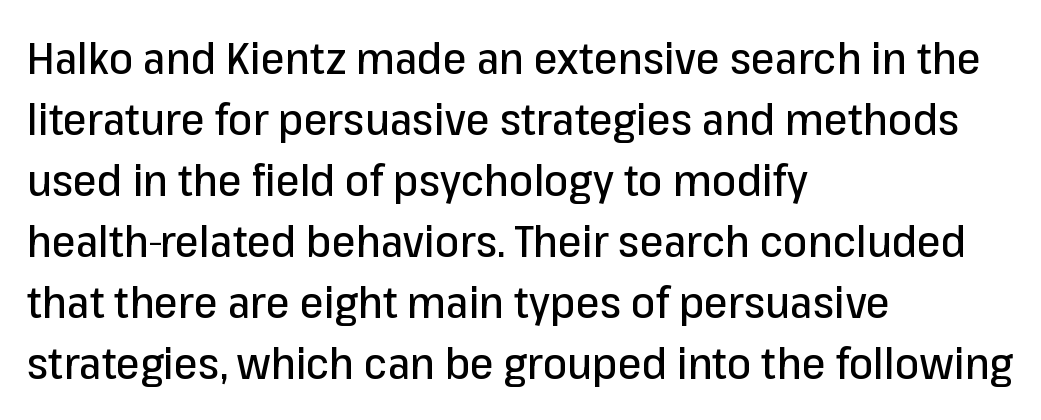
The image shows 43 px sans-serif type, upright; set left-aligned, normal line spacing (1.42x), normal letter spacing, not underlined; low stroke contrast and a medium x-height.
